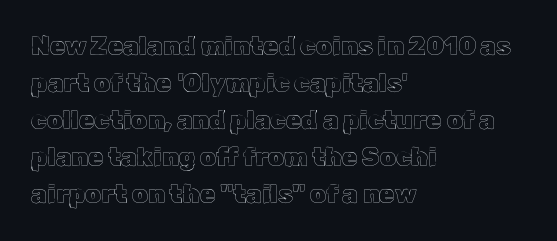
Q: Is the text italic (slanted)? A: No, it is upright.
Q: Is the text underlined? A: No.
Q: How is the paragraph aligned? A: Left-aligned.
Q: Is the spacing between letters normal or unusually wide? A: Normal.
Q: Is the spacing between lines tight, normal or loose? A: Normal.
